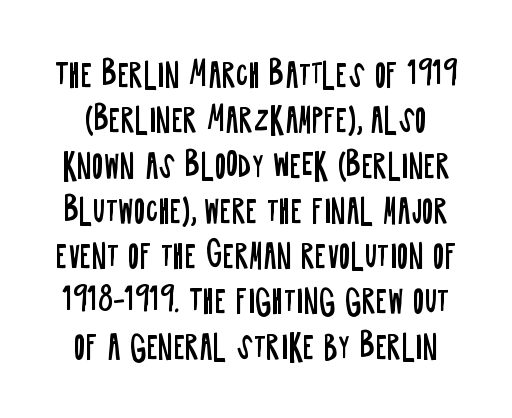
Q: Is the text bold? A: No.
Q: Is the text italic (slanted)? A: No, it is upright.
Q: Is the typeface a serif or a sans-serif typeface? A: Sans-serif.
Q: Is the text underlined? A: No.
Q: Is the spacing between letters normal or unusually wide? A: Normal.
Q: Is the spacing between lines tight, normal or loose? A: Normal.
Q: Width (condensed, normal, or wide)? A: Condensed.
Q: Stroke contrast? A: Low.
Q: x-height? A: Large.
Q: Monospaced? A: No.
